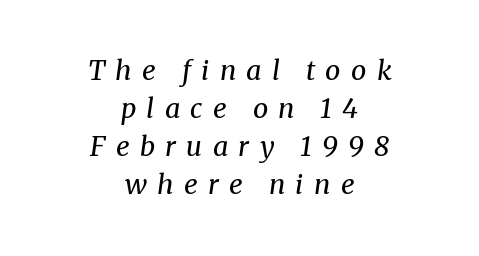
The image shows 27 px text type, italic (leaning right); set centered, normal line spacing (1.41x), unusually wide letter spacing (+0.38 em), not underlined.
